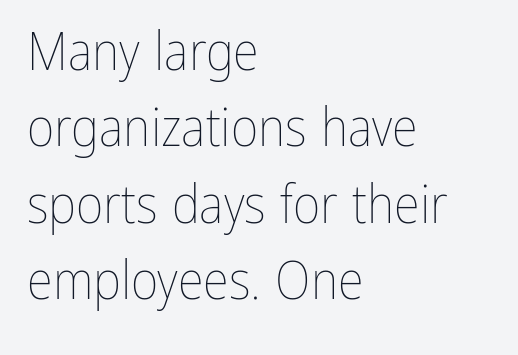
Evenly set lines give the paragraph a standard silhouette. Left-aligned paragraph, ragged on the right. A clean baseline with only descenders dipping below it. The passage shown is typed in a proportional face where columns would drift. What stands out about the letter spacing? Nothing — it is the standard amount.
